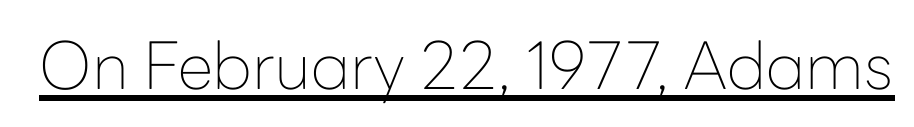
The image shows 65 px thin sans-serif type, upright; set normal letter spacing, underlined; low stroke contrast and a medium x-height.
